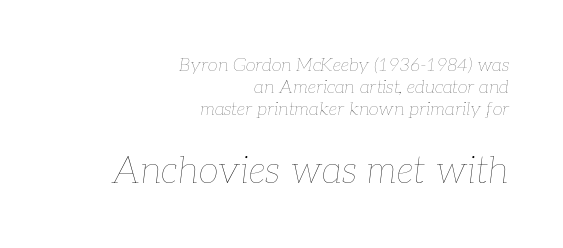
Here the designer chose a conventional face with non-uniform glyph widths. These glyphs show unthickened strokes, regular width or finer. If you drew a ruler down the right edge, every line would touch it. Beneath every word, the page is bare. Slanted lettering throughout. The block sitting lower on the canvas is the one with enlarged characters.
